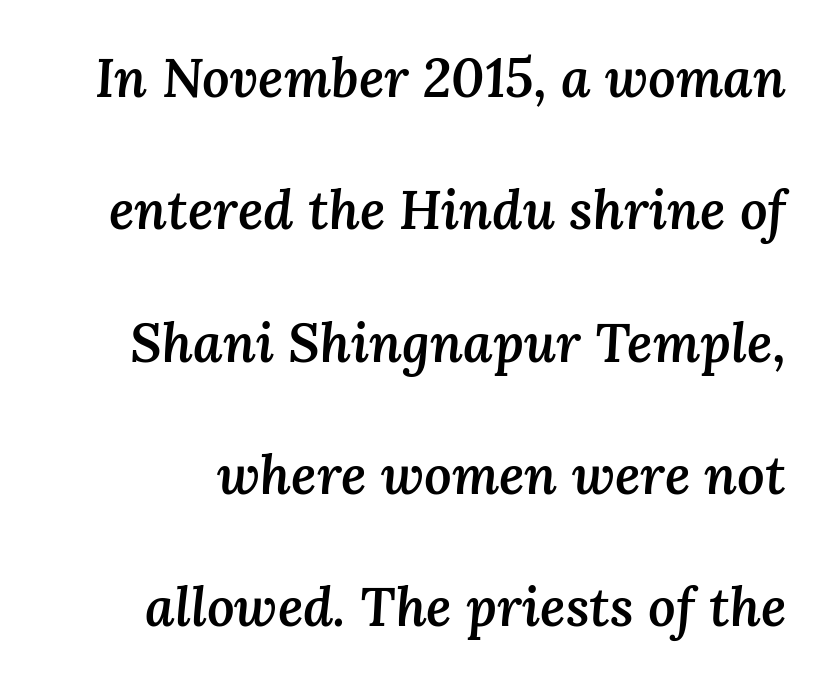
Here the glyphs are tracked normally, forming tight word shapes. Looks like regular typesetting: each glyph gets only the width it needs. This is the in-between weight designers call semibold or demi. Lines of text with bare space underneath.
